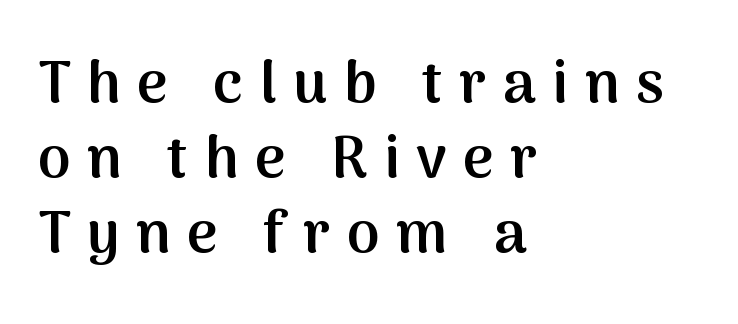
The image shows 59 px semibold sans-serif type, upright; set left-aligned, normal line spacing (1.27x), unusually wide letter spacing (+0.28 em), not underlined; medium stroke contrast and a medium x-height.
